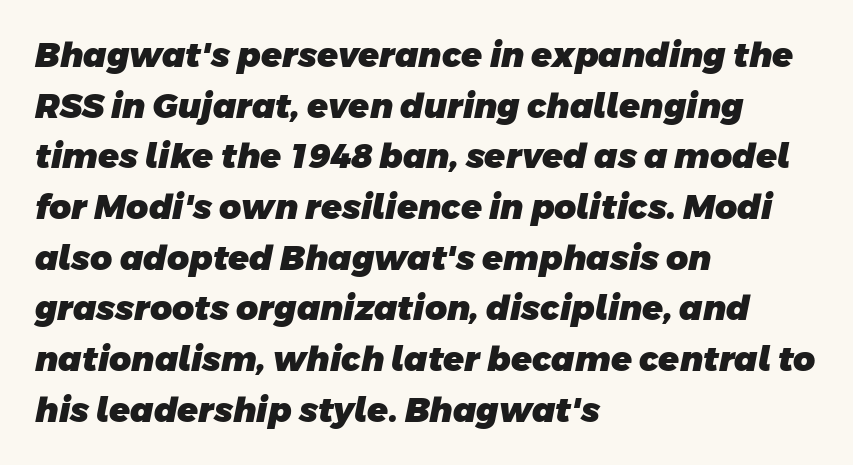
The image shows 34 px heavy sans-serif type; set left-aligned, normal line spacing (1.49x), normal letter spacing, not underlined; low stroke contrast and a large x-height.
